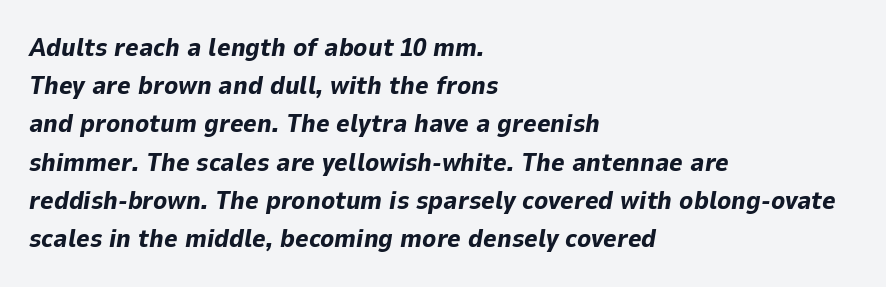
The image shows 26 px bold type, italic (leaning right); set left-aligned, normal line spacing (1.47x), normal letter spacing, not underlined.
